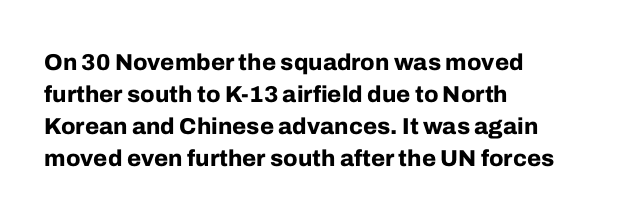
Q: Is the text bold? A: Yes.
Q: Is the text italic (slanted)? A: No, it is upright.
Q: Is the text underlined? A: No.
Q: How is the paragraph aligned? A: Left-aligned.
Q: Is the spacing between letters normal or unusually wide? A: Normal.
Q: Is the spacing between lines tight, normal or loose? A: Normal.
